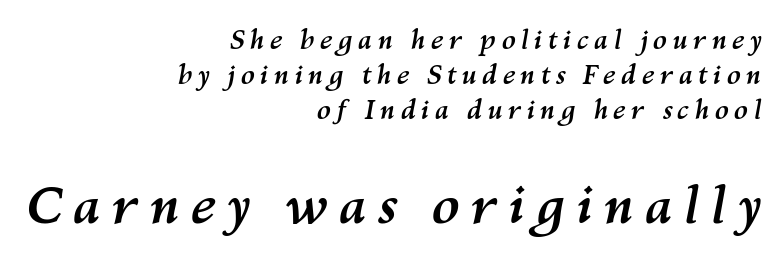
Lines of text with bare space underneath. The text block is weighted toward the right margin, trailing off unevenly leftward. A typesetter would call this proportional, since set widths differ per character. This is heavy type, rendered in bold.
